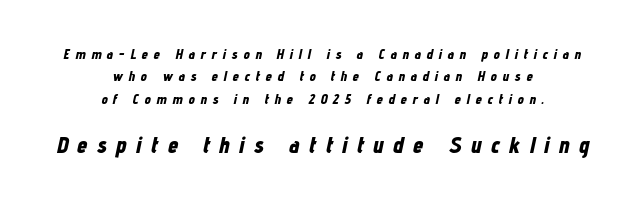
The image shows 23 px bold type, italic (leaning right); set centered, normal line spacing (1.59x), unusually wide letter spacing (+0.41 em), not underlined; the second (bottom) block is 1.64x larger.
